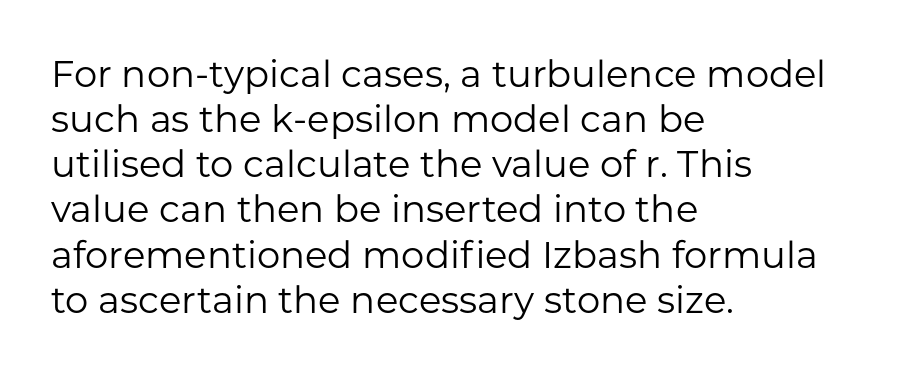
{"serif": "no", "italic": "no", "bold": "no", "weight": "regular", "width": "normal", "stroke_contrast": "low", "x_height": "medium", "monospaced": "no", "underline": "no", "align": "left", "line_spacing_ratio": 1.22, "letter_spacing": "normal", "letter_spacing_em": 0.0, "glyph_px": 37}
